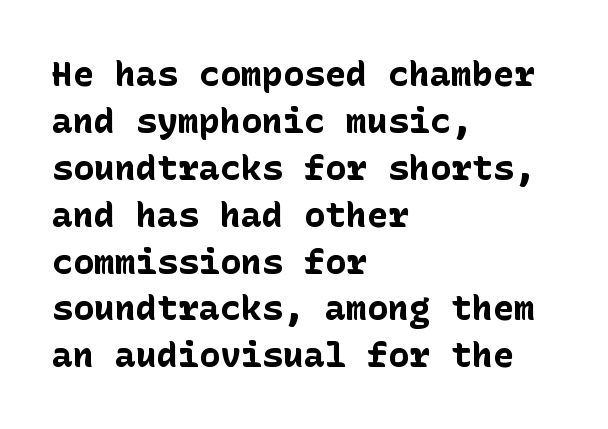
The lines in this sample share a left origin and differ only in where they stop. Nobody touched the tracking dial on this one. These lines carry a lot of weight — the face is fully bold. Glance below the letters and you will spot only blank space. The designer left line spacing at the default.
